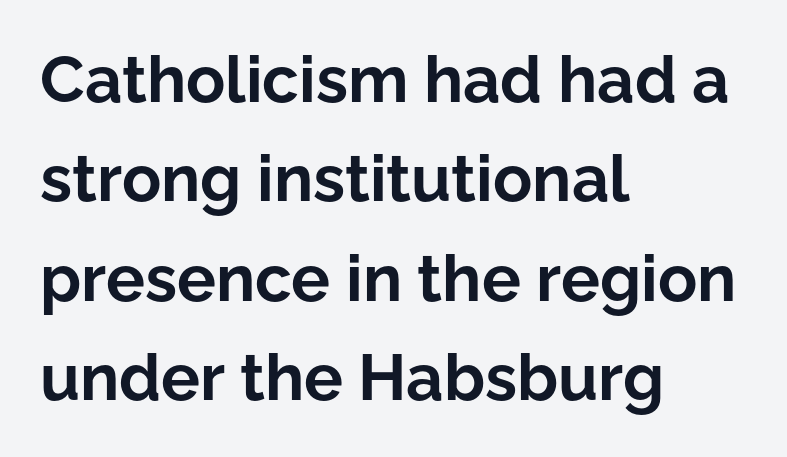
Q: Is the text bold? A: Yes.
Q: Is the text italic (slanted)? A: No, it is upright.
Q: Is the typeface a serif or a sans-serif typeface? A: Sans-serif.
Q: Is the text underlined? A: No.
Q: How is the paragraph aligned? A: Left-aligned.
Q: Is the spacing between letters normal or unusually wide? A: Normal.
Q: Is the spacing between lines tight, normal or loose? A: Normal.
Q: Width (condensed, normal, or wide)? A: Normal.
Q: Stroke contrast? A: Low.
Q: x-height? A: Medium.
Q: Monospaced? A: No.
